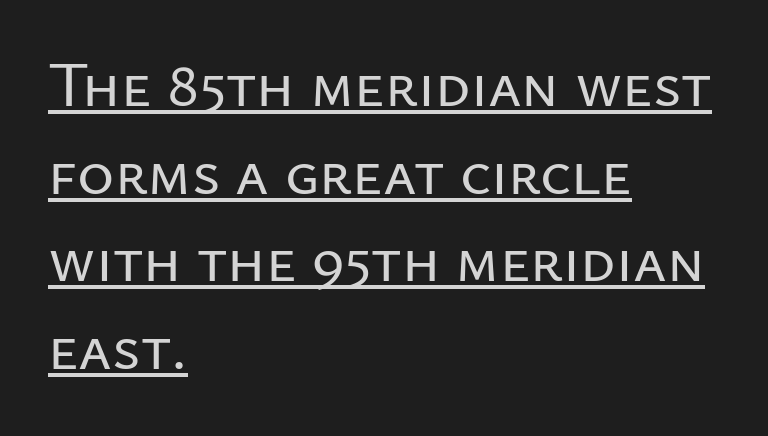
The image shows 63 px sans-serif type, upright; set left-aligned, normal line spacing (1.39x), normal letter spacing, underlined; low stroke contrast and a medium x-height.
